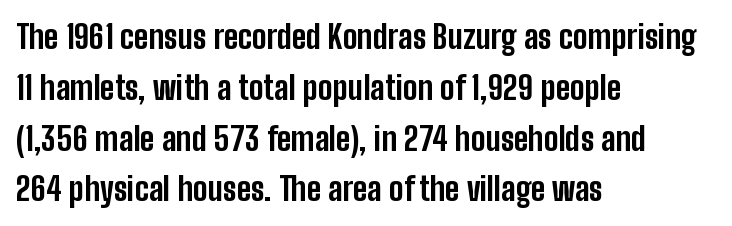
The letterforms sit shoulder to shoulder at normal distance. A classic flush-left, rag-right setting is used for this passage. You can tell from the bare stems that sans-serif type was used. Tall strokes in this sample are plumb rather than angled.
